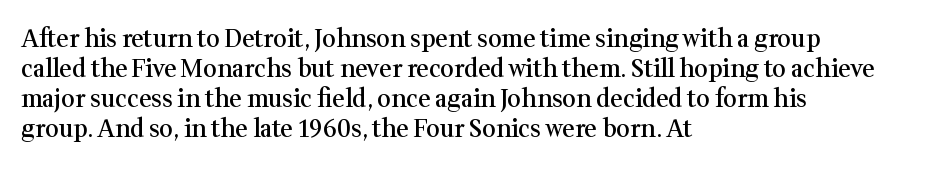
The image shows 24 px text type, upright; set left-aligned, normal line spacing (1.25x), normal letter spacing, not underlined.
